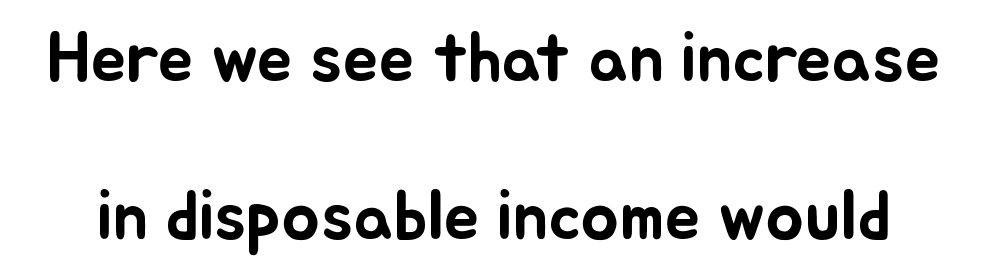
The image shows 71 px text type, upright; set loose line spacing (2.22x), normal letter spacing, not underlined; low stroke contrast and a small x-height.
